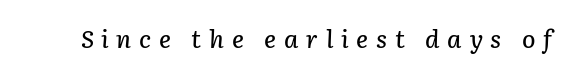
Q: Is the text italic (slanted)? A: Yes, it leans right by about 3 degrees.
Q: Is the text underlined? A: No.
Q: Is the spacing between letters normal or unusually wide? A: Unusually wide.
